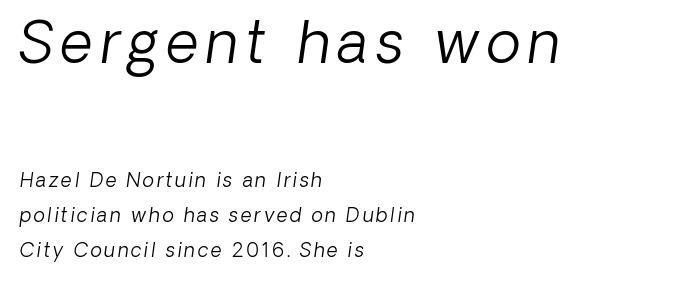
{"serif": "no", "bold": "no", "weight": "light", "width": "normal", "stroke_contrast": "low", "x_height": "medium", "monospaced": "no", "underline": "no", "align": "left", "line_spacing_ratio": 1.86, "larger_block": "first", "size_ratio": 3.0, "glyph_px": 57}
